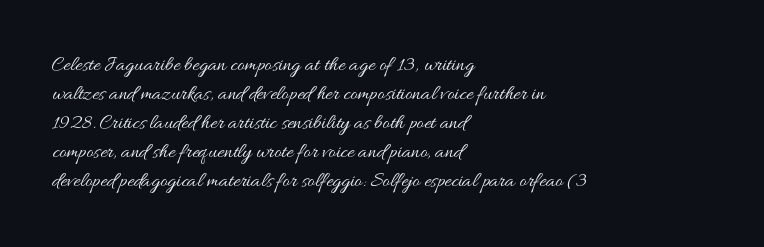
Letters rest on an invisible, unmarked baseline. Heaviness? Minimal to ordinary, like unemphasized prose. The rendering anchors every line to the left-hand side. The line-height multiplier appears to be the usual default.
